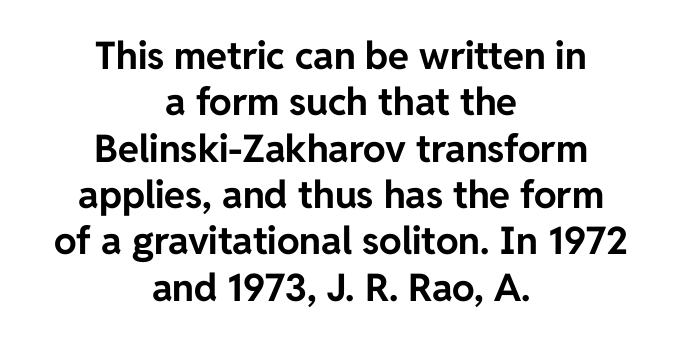
Q: Is the text bold? A: Yes.
Q: Is the text italic (slanted)? A: No, it is upright.
Q: Is the typeface a serif or a sans-serif typeface? A: Sans-serif.
Q: Is the text underlined? A: No.
Q: How is the paragraph aligned? A: Centered.
Q: Is the spacing between letters normal or unusually wide? A: Normal.
Q: Width (condensed, normal, or wide)? A: Normal.
Q: Stroke contrast? A: Low.
Q: x-height? A: Medium.
Q: Monospaced? A: No.
